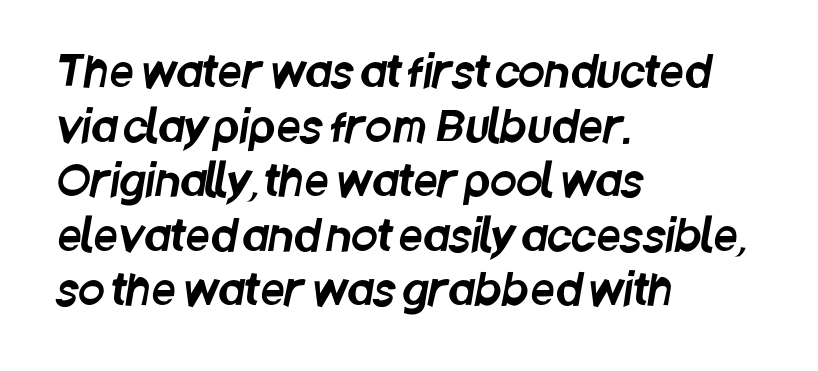
These lines keep a tight, regular rhythm from letter to letter. Line spacing here is normal. The passage is arranged the way most books set body copy — flush left. The area under the type is left untouched. Character widths vary here, with narrow letters taking less room than wide ones. Is this a sans? Yes — the strokes have no serifs.
